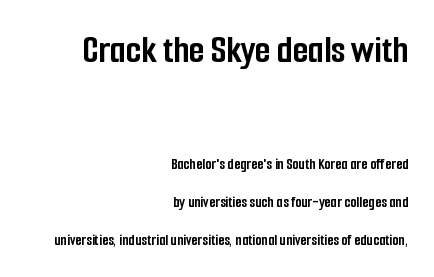
This is heavy type, rendered in bold. These lines stack with their right ends in a neat column. Every stem runs plumb, perpendicular to the baseline. The line texture is even and compact thanks to regular tracking. The zone under the glyphs is completely vacant. This sample trades compactness for vertical openness between lines.
